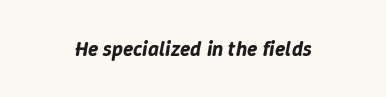
Q: Is the text italic (slanted)? A: Yes, it leans right by about 9 degrees.
Q: Is the text underlined? A: No.
Q: How is the paragraph aligned? A: Centered.
Q: Is the spacing between letters normal or unusually wide? A: Normal.
